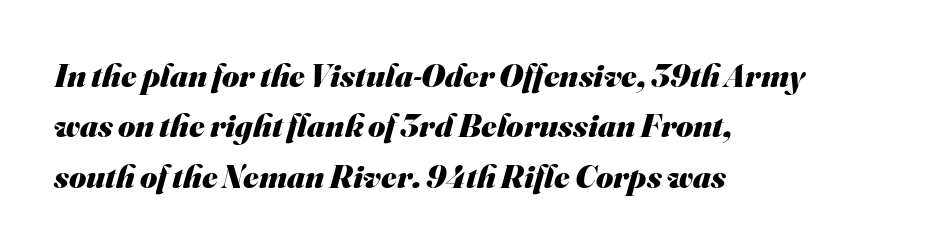
Q: Is the text bold? A: Yes.
Q: Is the typeface a serif or a sans-serif typeface? A: Sans-serif.
Q: Is the text underlined? A: No.
Q: How is the paragraph aligned? A: Left-aligned.
Q: Is the spacing between letters normal or unusually wide? A: Normal.
Q: Is the spacing between lines tight, normal or loose? A: Normal.
Q: Width (condensed, normal, or wide)? A: Normal.
Q: Stroke contrast? A: Medium.
Q: x-height? A: Small.
Q: Monospaced? A: No.
